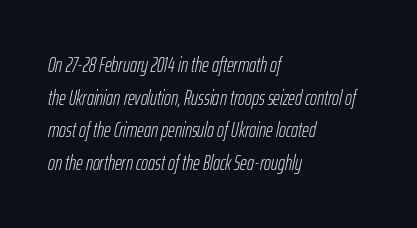
The horizontal fit of the characters is conventional and even. Every row of glyphs begins at an identical x-position on the left. You can tell it's italic because the verticals aren't actually vertical. Weight class: somewhere from thin through regular. The rows are spaced the way most documents space them.
